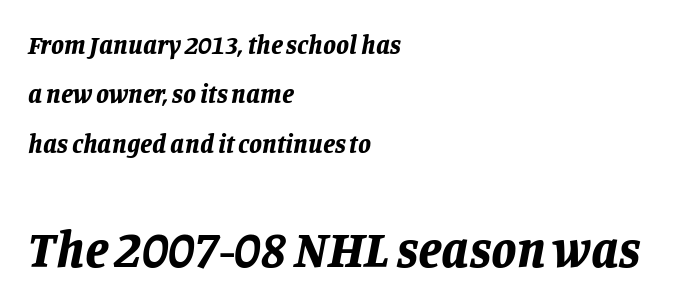
Honestly, the letter spacing is just normal — you wouldn't notice it. Of the two passages, the one underneath uses the larger point size. The specimen reads as italic at a glance. Weight check: bold — yes, fully.
